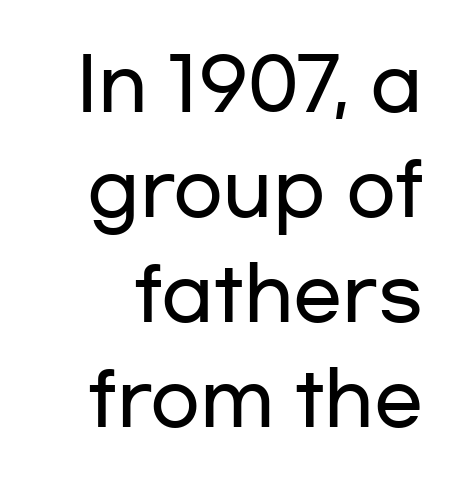
{"serif": "no", "italic": "no", "width": "wide", "stroke_contrast": "low", "x_height": "medium", "monospaced": "no", "underline": "no", "line_spacing": "normal", "line_spacing_ratio": 1.44, "letter_spacing": "normal", "letter_spacing_em": 0.0, "glyph_px": 73}
